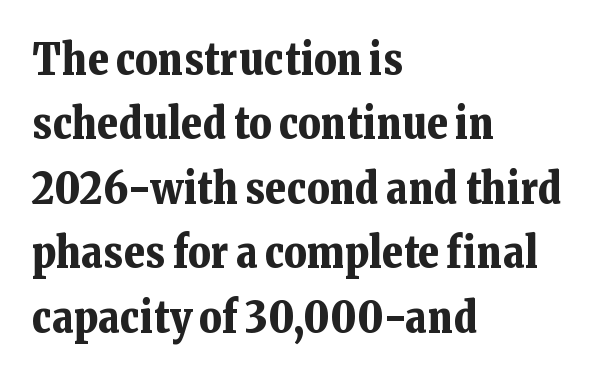
The image shows 43 px bold serif type, upright; set left-aligned, normal line spacing (1.5x), normal letter spacing, not underlined; low stroke contrast and a medium x-height.
